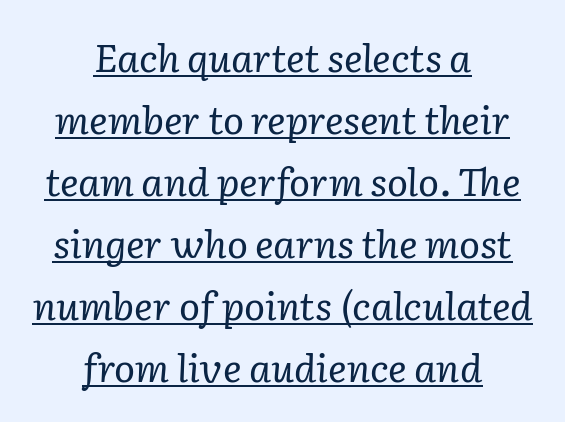
{"serif": "yes", "italic": "yes", "lean": "right", "slant_degrees": 2, "bold": "no", "weight": "regular", "width": "normal", "stroke_contrast": "low", "x_height": "medium", "monospaced": "no", "underline": "yes", "align": "center", "line_spacing": "normal", "line_spacing_ratio": 1.59, "letter_spacing": "normal", "letter_spacing_em": 0.0, "glyph_px": 39}
